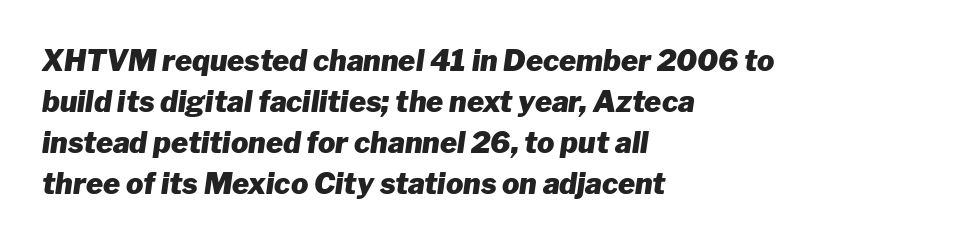
Q: Is the text bold? A: Yes.
Q: Is the text italic (slanted)? A: Yes, it leans right by about 8 degrees.
Q: Is the text underlined? A: No.
Q: How is the paragraph aligned? A: Left-aligned.
Q: Is the spacing between letters normal or unusually wide? A: Normal.
Q: Is the spacing between lines tight, normal or loose? A: Normal.
Q: Width (condensed, normal, or wide)? A: Normal.
Q: Stroke contrast? A: Low.
Q: x-height? A: Medium.
Q: Monospaced? A: No.
